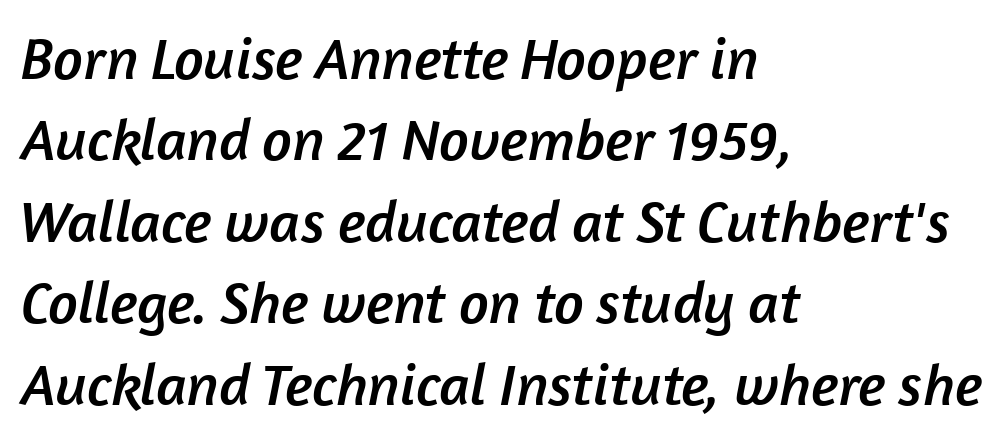
Short and long lines alike share a common starting point at left. Each row of text sits above clean, open space. Do the characters align in a grid? No, the font is proportional. Nothing unusual about the tracking: characters are spaced as the font intends. Interline gaps are of average width in this sample.
